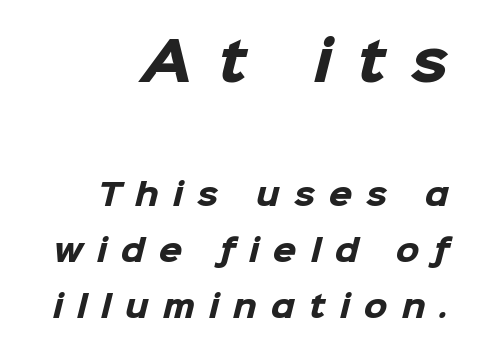
Note the varied advance widths — an 'i' is clearly narrower than an 'm'. In terms of letterform style, serifs are entirely absent. The foot of each line stays bare and open. A flush-right, rag-left setting is used for this passage. Students, this is bold: see how much ink each stroke carries. The initial chunk of copy outweighs the following chunk in type size.
